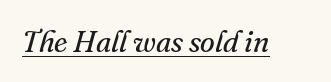
Check where the strokes stop: tiny serifs finish them off. The font is comparable to plain body text, perhaps lighter. In terms of letterspacing, this is plain default setting. Do the characters align in a grid? No, the font is proportional. This is underlined copy, the kind a proofreader might mark for attention.
